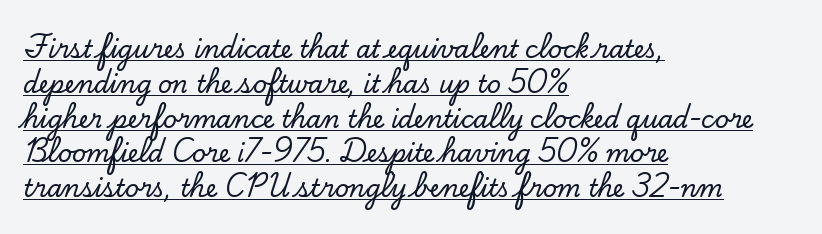
The image shows 24 px text type; set left-aligned, normal line spacing (1.45x), normal letter spacing, underlined.
